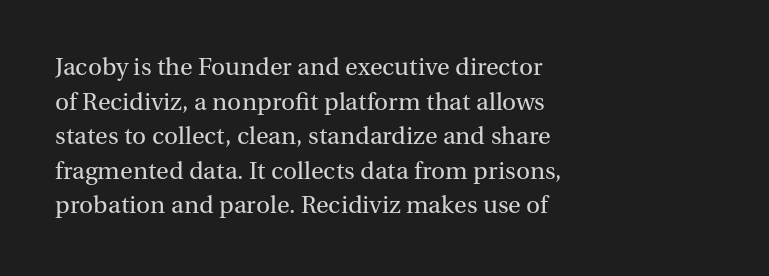
Q: Is the text bold? A: No.
Q: Is the text italic (slanted)? A: No, it is upright.
Q: Is the text underlined? A: No.
Q: How is the paragraph aligned? A: Left-aligned.
Q: Is the spacing between letters normal or unusually wide? A: Normal.
Q: Is the spacing between lines tight, normal or loose? A: Normal.
